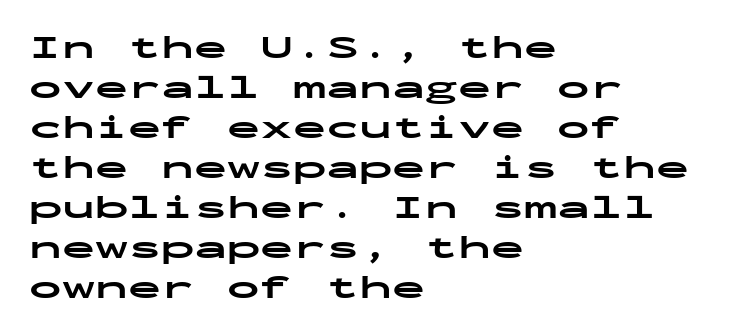
Q: Is the text bold? A: Yes.
Q: Is the text italic (slanted)? A: No, it is upright.
Q: Is the typeface a serif or a sans-serif typeface? A: Sans-serif.
Q: Is the text underlined? A: No.
Q: How is the paragraph aligned? A: Left-aligned.
Q: Is the spacing between letters normal or unusually wide? A: Normal.
Q: Width (condensed, normal, or wide)? A: Wide.
Q: Stroke contrast? A: Low.
Q: x-height? A: Medium.
Q: Monospaced? A: Yes.
